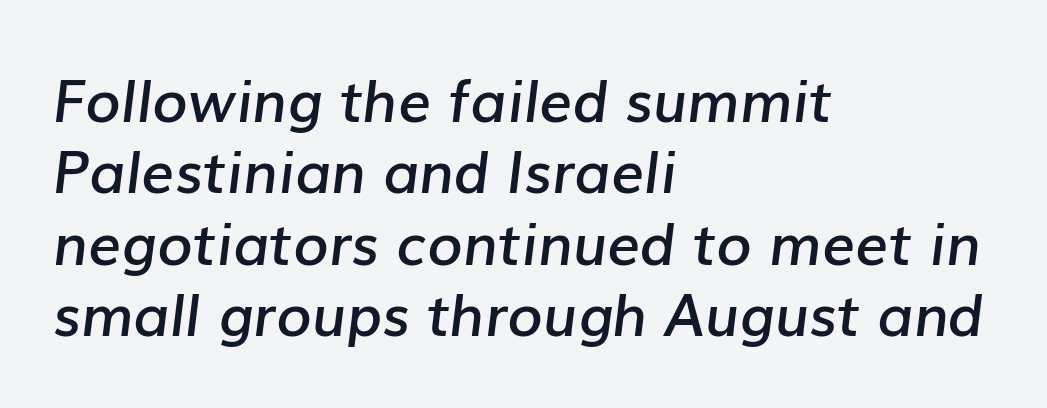
The gaps between neighbouring characters are ordinary and unremarkable. The strip under each line holds only bare page. These lines were composed using italics. Each letter keeps its own natural width here, so spacing adapts to shape. Summary of weight: moderately heavy, a semibold. The lines are quadded left.
